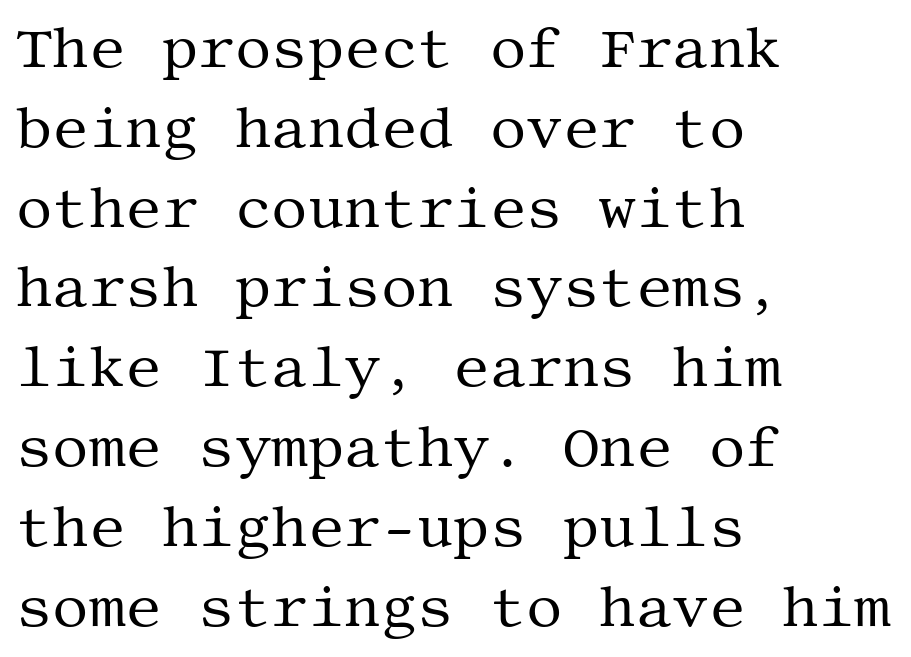
The image shows 57 px regular-weight serif type, upright; set left-aligned, normal line spacing (1.4x), normal letter spacing, not underlined; medium stroke contrast and a large x-height.
